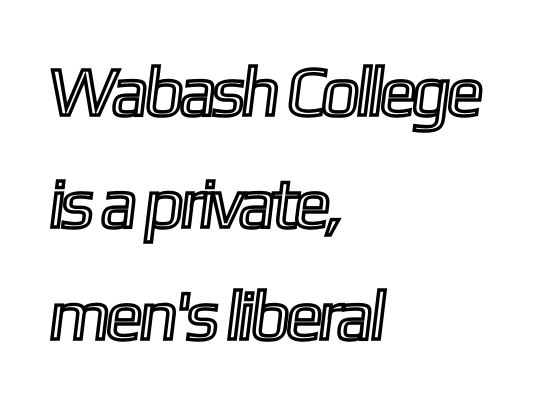
The image shows 70 px condensed type; set left-aligned, normal line spacing (1.6x), normal letter spacing, not underlined; a medium x-height.
